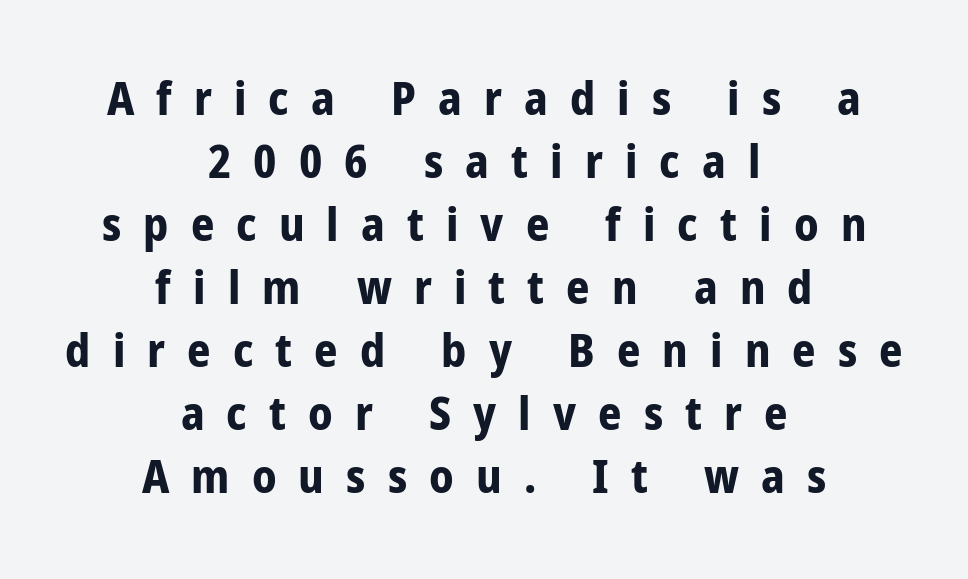
{"serif": "no", "italic": "no", "bold": "yes", "weight": "bold", "width": "condensed", "stroke_contrast": "low", "x_height": "medium", "monospaced": "no", "underline": "no", "align": "center", "line_spacing": "normal", "line_spacing_ratio": 1.37, "letter_spacing": "wide", "letter_spacing_em": 0.48, "glyph_px": 46}
